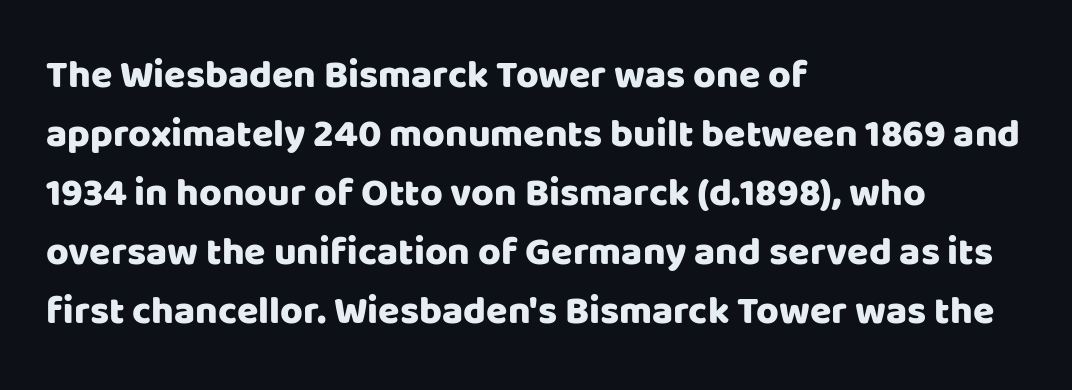
Q: Is the text italic (slanted)? A: No, it is upright.
Q: Is the typeface a serif or a sans-serif typeface? A: Sans-serif.
Q: Is the text underlined? A: No.
Q: How is the paragraph aligned? A: Left-aligned.
Q: Is the spacing between letters normal or unusually wide? A: Normal.
Q: Is the spacing between lines tight, normal or loose? A: Normal.
Q: Width (condensed, normal, or wide)? A: Normal.
Q: Stroke contrast? A: Low.
Q: x-height? A: Large.
Q: Monospaced? A: No.
